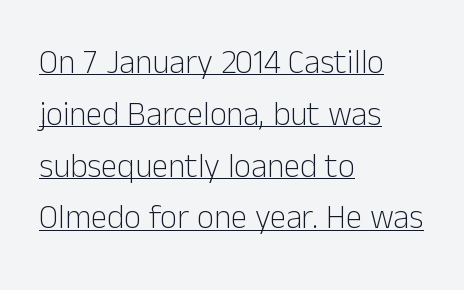
The image shows 33 px light sans-serif type, upright; set left-aligned, normal line spacing (1.57x), normal letter spacing, underlined; low stroke contrast and a medium x-height.
